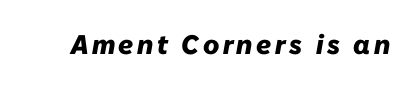
{"italic": "yes", "lean": "right", "slant_degrees": 10, "bold": "yes", "underline": "no", "glyph_px": 27}
